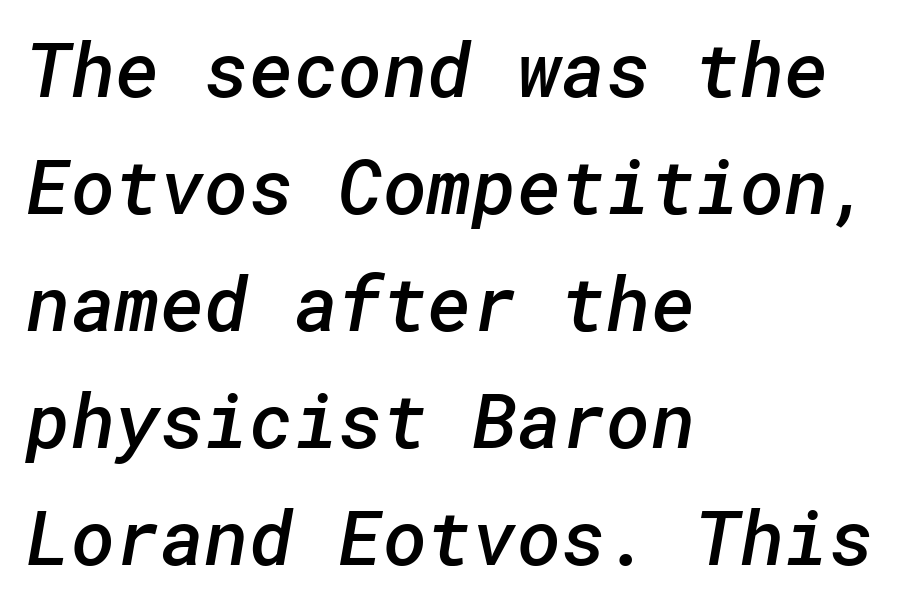
Look at the stroke-to-counter ratio: somewhat heavy, a semibold. What stands out about the letter spacing? Nothing — it is the standard amount. Each letter's strokes conclude bluntly, with no projecting serifs. Does the copy run flush right? No — it runs flush left.
